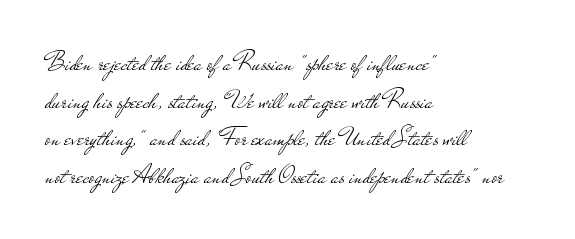
A bare baseline throughout the passage. Inter-character spacing is left at the font's built-in metrics. Vertical spacing — default. The ragged edge is on the right, which tells us the setting is flush left. The font sits on the lighter half of the weight spectrum, regular included.
